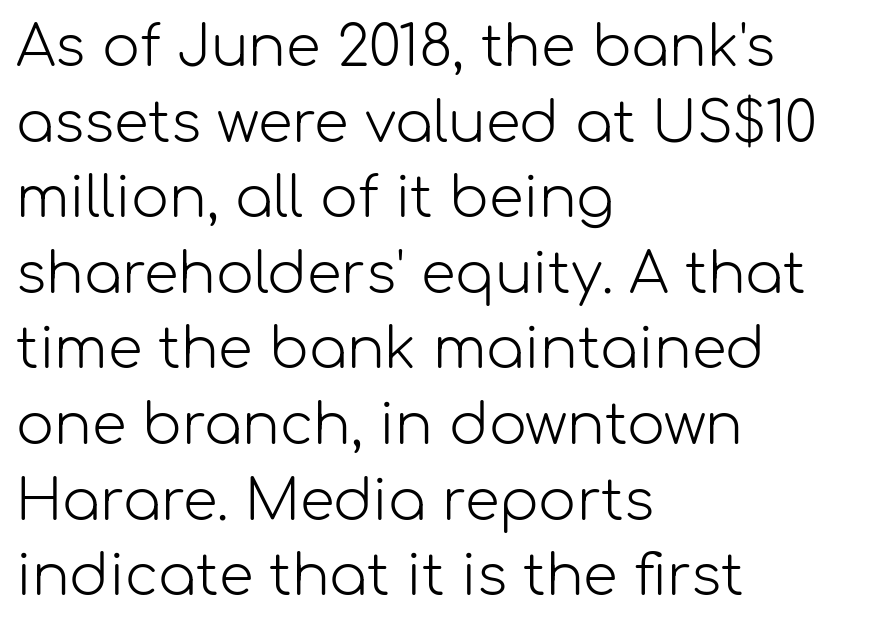
The image shows 56 px light sans-serif type, upright; set left-aligned, normal line spacing (1.35x), normal letter spacing, not underlined; low stroke contrast and a medium x-height.
